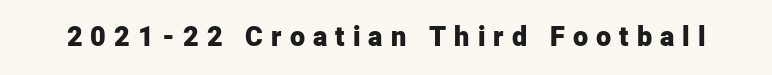
{"italic": "no", "bold": "yes", "underline": "no", "letter_spacing": "wide", "letter_spacing_em": 0.3, "glyph_px": 27}
